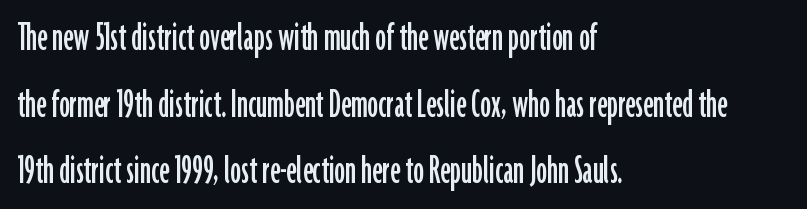
The face used here is a sans, in the tradition of grotesques and geometrics. Compared with a centered layout, this one pins lines to the left instead. The horizontal fit of the characters is conventional and even. The words here are not underlined.
